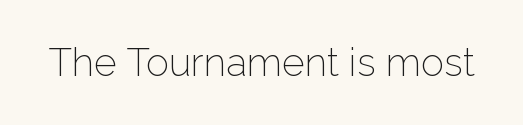
Q: Is the text bold? A: No.
Q: Is the text italic (slanted)? A: No, it is upright.
Q: Is the typeface a serif or a sans-serif typeface? A: Sans-serif.
Q: Is the text underlined? A: No.
Q: Is the spacing between letters normal or unusually wide? A: Normal.
Q: Width (condensed, normal, or wide)? A: Normal.
Q: Stroke contrast? A: Low.
Q: x-height? A: Medium.
Q: Monospaced? A: No.
